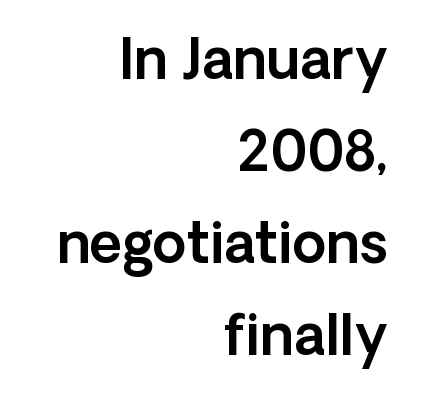
The letters stand upright; this is a roman face. Leading matches the norm, producing a regular column. This sample uses plain, unmodified letter spacing. Each line ends at the same right margin while the left side varies.
